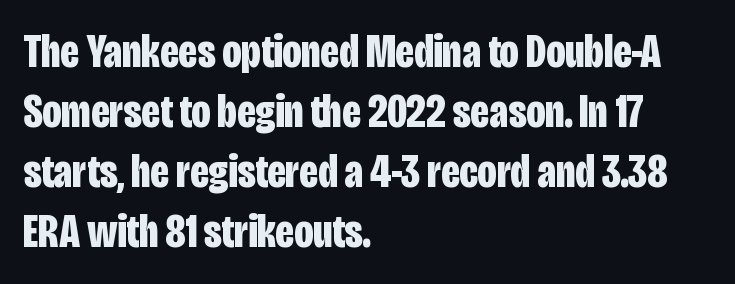
The image shows 47 px bold, condensed sans-serif type, upright; set left-aligned, normal line spacing (1.28x), normal letter spacing, not underlined; low stroke contrast and a large x-height.
